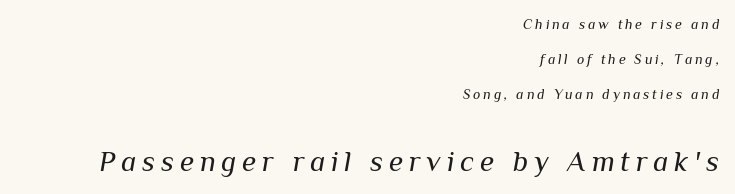
Spacing between characters has been opened up far beyond the box default. If you drew a ruler down the right edge, every line would touch it. Here the designer chose a conventional face with non-uniform glyph widths. Slant detected: the letters are inclined.
